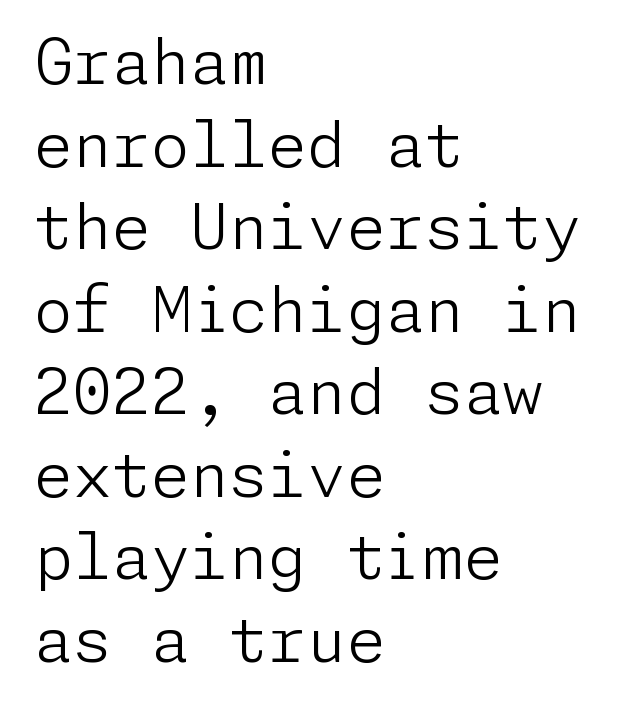
Q: Is the text bold? A: No.
Q: Is the text italic (slanted)? A: No, it is upright.
Q: Is the typeface a serif or a sans-serif typeface? A: Sans-serif.
Q: Is the text underlined? A: No.
Q: How is the paragraph aligned? A: Left-aligned.
Q: Is the spacing between letters normal or unusually wide? A: Normal.
Q: Is the spacing between lines tight, normal or loose? A: Normal.
Q: Width (condensed, normal, or wide)? A: Normal.
Q: Stroke contrast? A: Low.
Q: x-height? A: Medium.
